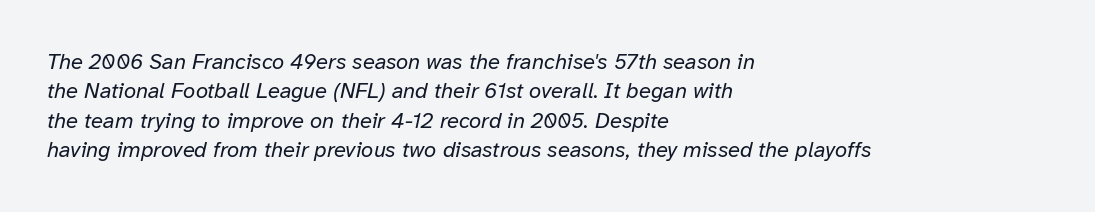
{"italic": "yes", "lean": "right", "slant_degrees": 12, "bold": "no", "underline": "no", "align": "left", "line_spacing": "normal", "line_spacing_ratio": 1.34, "letter_spacing": "normal", "letter_spacing_em": 0.0, "glyph_px": 22}
